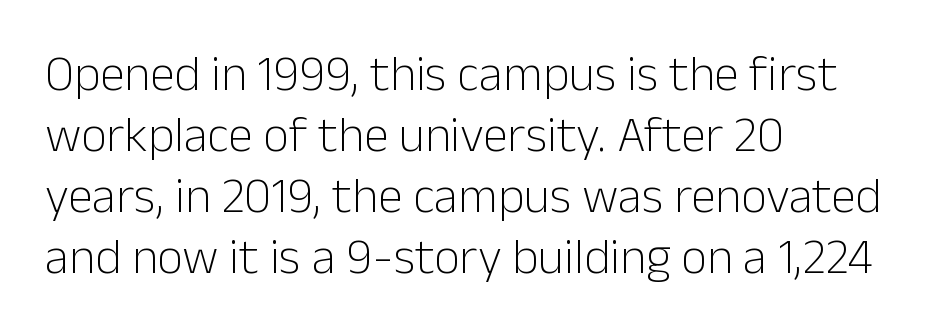
{"serif": "no", "italic": "no", "bold": "no", "weight": "light", "width": "normal", "stroke_contrast": "low", "x_height": "medium", "monospaced": "no", "underline": "no", "align": "left", "line_spacing_ratio": 1.22, "letter_spacing": "normal", "letter_spacing_em": 0.0, "glyph_px": 50}
